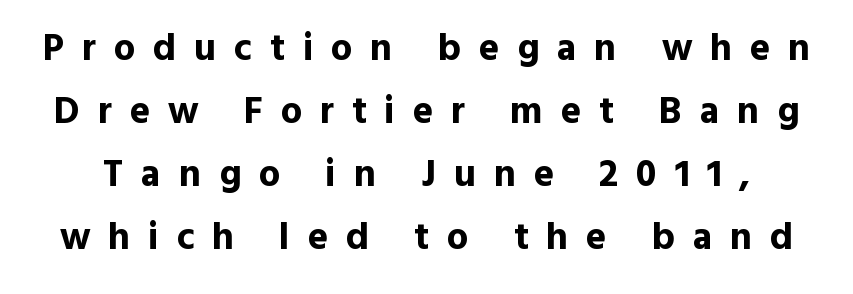
{"serif": "no", "italic": "no", "bold": "yes", "weight": "bold", "width": "normal", "x_height": "medium", "monospaced": "no", "underline": "no", "line_spacing": "normal", "line_spacing_ratio": 1.66, "letter_spacing": "wide", "letter_spacing_em": 0.47, "glyph_px": 38}
